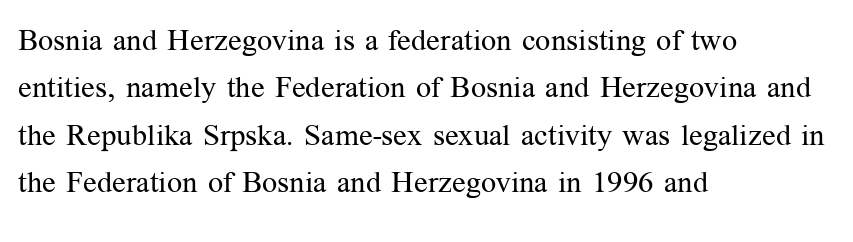
Q: Is the text bold? A: No.
Q: Is the text italic (slanted)? A: No, it is upright.
Q: Is the typeface a serif or a sans-serif typeface? A: Serif.
Q: Is the text underlined? A: No.
Q: How is the paragraph aligned? A: Left-aligned.
Q: Is the spacing between letters normal or unusually wide? A: Normal.
Q: Is the spacing between lines tight, normal or loose? A: Normal.
Q: Width (condensed, normal, or wide)? A: Normal.
Q: Stroke contrast? A: Medium.
Q: x-height? A: Medium.
Q: Monospaced? A: No.
